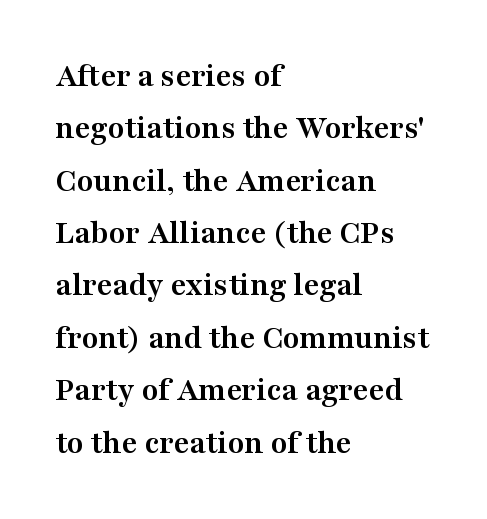
The lettering holds an erect, upright posture throughout. Rule under the text: the space is simply empty. Each new line begins a customary step beneath the previous one. Tracking value appears to be zero — textbook default spacing. The paragraph shown leans on its left margin. Varying glyph widths throughout — classic text-font behaviour.
